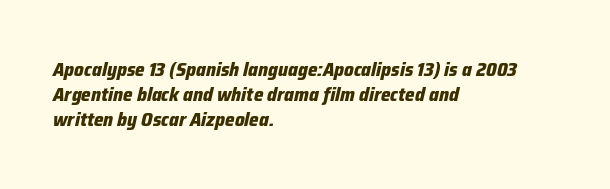
{"italic": "yes", "lean": "right", "slant_degrees": 12, "bold": "yes", "underline": "no", "align": "left", "line_spacing": "normal", "line_spacing_ratio": 1.26, "letter_spacing": "normal", "letter_spacing_em": 0.0, "glyph_px": 20}
